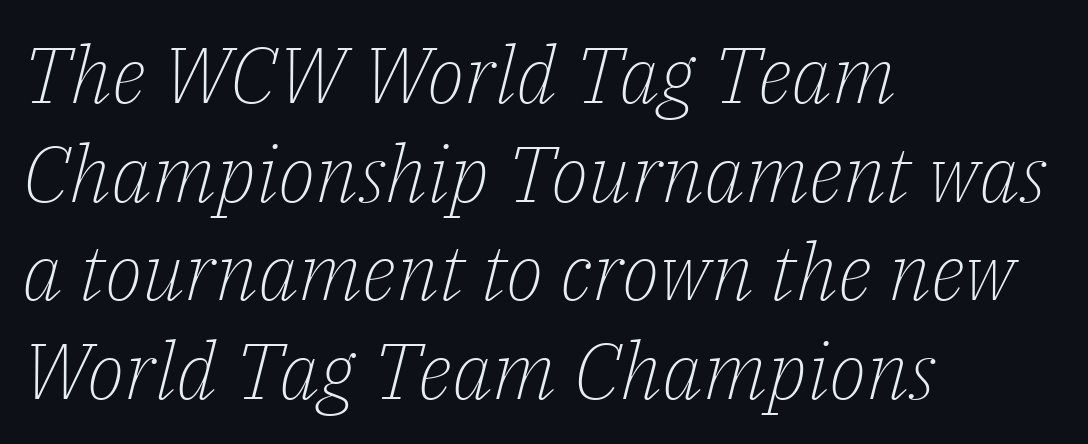
Q: Is the text bold? A: No.
Q: Is the text italic (slanted)? A: Yes, it leans right by about 14 degrees.
Q: Is the typeface a serif or a sans-serif typeface? A: Serif.
Q: Is the text underlined? A: No.
Q: How is the paragraph aligned? A: Left-aligned.
Q: Is the spacing between letters normal or unusually wide? A: Normal.
Q: Is the spacing between lines tight, normal or loose? A: Normal.
Q: Width (condensed, normal, or wide)? A: Normal.
Q: Stroke contrast? A: Low.
Q: x-height? A: Medium.
Q: Monospaced? A: No.
